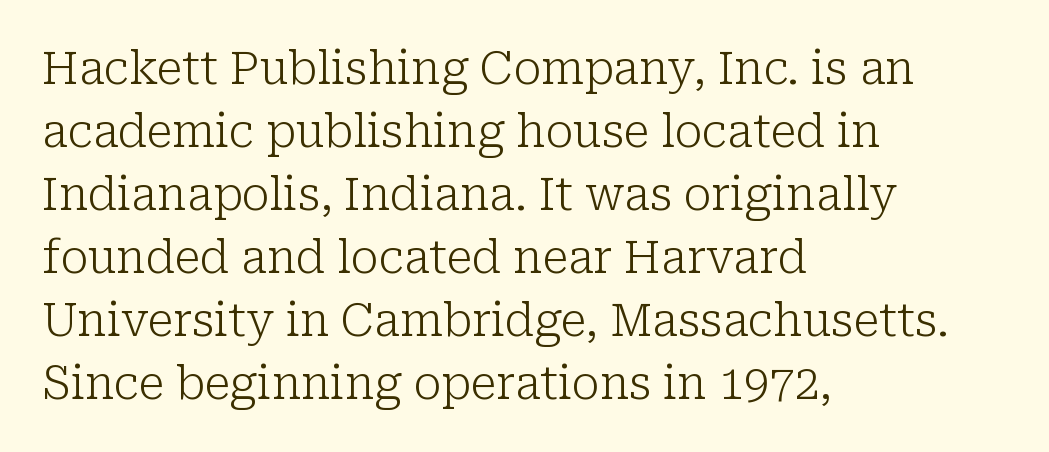
{"serif": "yes", "italic": "no", "bold": "no", "weight": "light", "width": "normal", "stroke_contrast": "low", "x_height": "medium", "monospaced": "no", "underline": "no", "align": "left", "line_spacing": "normal", "line_spacing_ratio": 1.4, "letter_spacing": "normal", "letter_spacing_em": 0.0, "glyph_px": 45}
